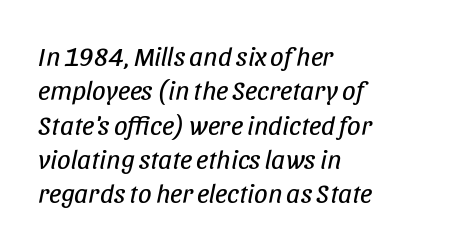
Q: Is the text bold? A: No.
Q: Is the text italic (slanted)? A: Yes, it leans right by about 11 degrees.
Q: Is the text underlined? A: No.
Q: How is the paragraph aligned? A: Left-aligned.
Q: Is the spacing between letters normal or unusually wide? A: Normal.
Q: Is the spacing between lines tight, normal or loose? A: Normal.
